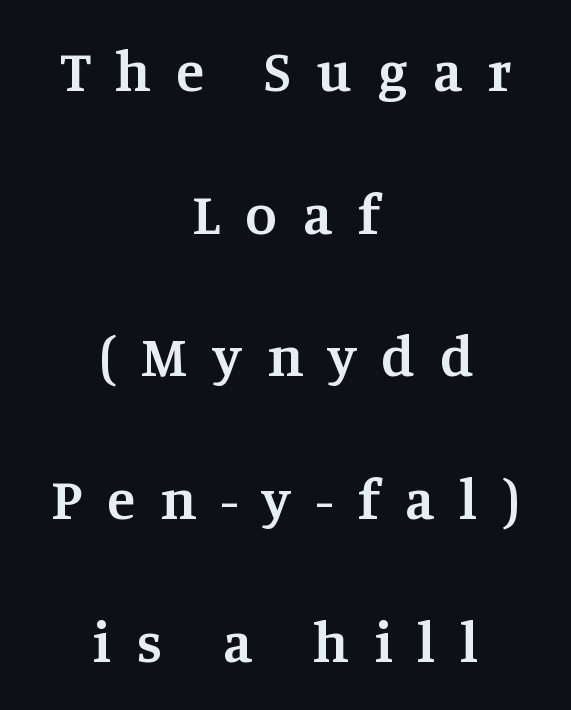
{"serif": "yes", "italic": "no", "bold": "semi", "weight": "semibold", "width": "normal", "stroke_contrast": "medium", "x_height": "large", "monospaced": "no", "underline": "no", "align": "center", "line_spacing": "loose", "line_spacing_ratio": 2.46, "letter_spacing": "wide", "letter_spacing_em": 0.43, "glyph_px": 58}
